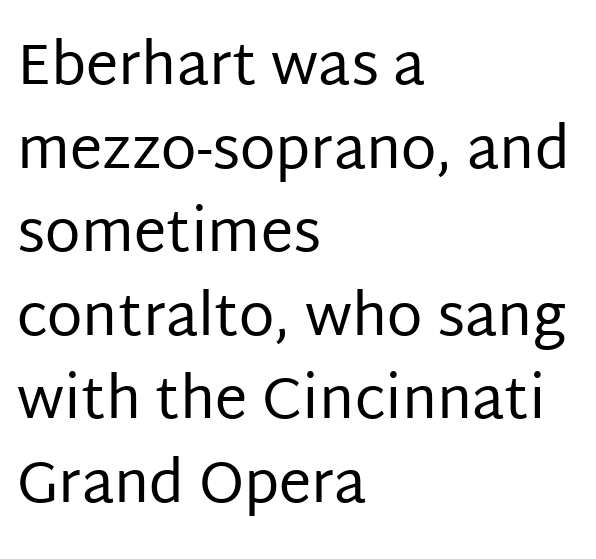
The image shows 58 px regular-weight sans-serif type, upright; set left-aligned, normal line spacing (1.44x), normal letter spacing, not underlined; low stroke contrast and a large x-height.
